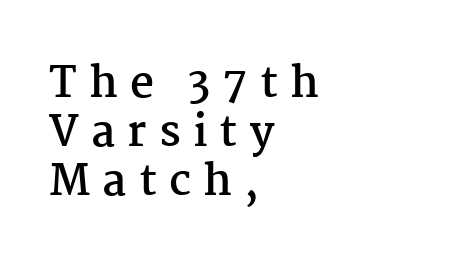
Does the type have serifs? Yes, each stem ends in a small foot. Underlining? Definitely not there. Caption: expanded tracking, letters set apart. Style check: upright.
